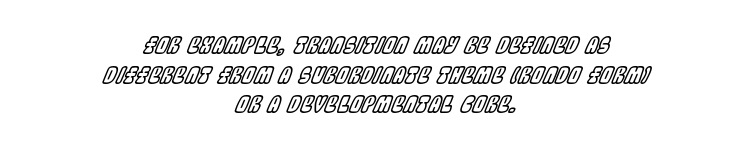
{"italic": "yes", "lean": "right", "slant_degrees": 22, "underline": "no", "align": "center", "line_spacing": "normal", "line_spacing_ratio": 1.35, "letter_spacing": "normal", "letter_spacing_em": 0.0, "glyph_px": 22}
